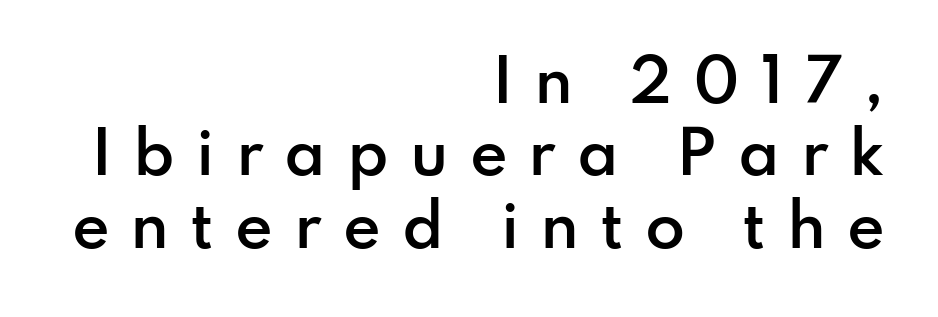
{"serif": "no", "italic": "no", "bold": "semi", "weight": "semibold", "width": "normal", "stroke_contrast": "low", "x_height": "small", "monospaced": "no", "underline": "no", "align": "right", "line_spacing": "normal", "line_spacing_ratio": 1.25, "letter_spacing": "wide", "letter_spacing_em": 0.36, "glyph_px": 58}
